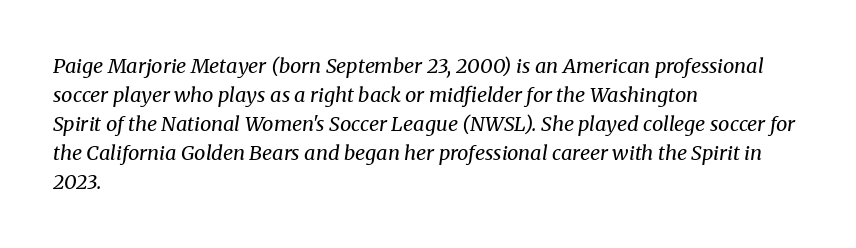
Q: Is the text bold? A: No.
Q: Is the text italic (slanted)? A: Yes, it leans right by about 8 degrees.
Q: Is the text underlined? A: No.
Q: How is the paragraph aligned? A: Left-aligned.
Q: Is the spacing between letters normal or unusually wide? A: Normal.
Q: Is the spacing between lines tight, normal or loose? A: Normal.
